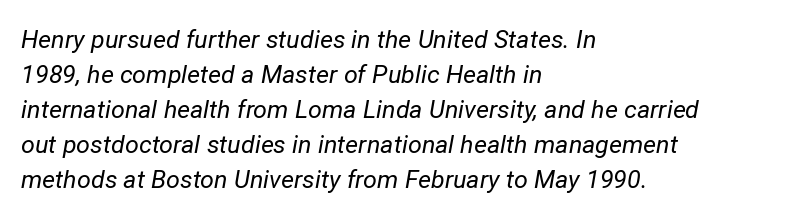
The image shows 25 px text type, italic (leaning right); set left-aligned, normal line spacing (1.4x), normal letter spacing, not underlined.
